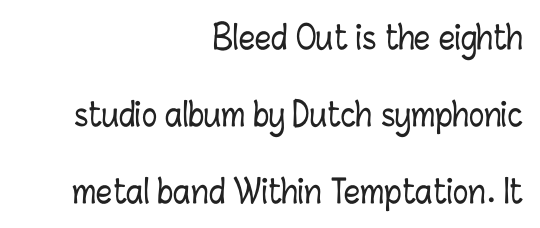
The image shows 32 px condensed type, upright; set right-aligned, loose line spacing (2.4x), normal letter spacing, not underlined; low stroke contrast and a medium x-height.
